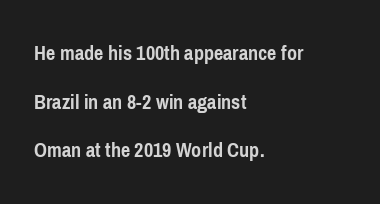
{"italic": "no", "bold": "yes", "underline": "no", "align": "left", "line_spacing": "loose", "line_spacing_ratio": 2.21, "letter_spacing": "normal", "letter_spacing_em": 0.0, "glyph_px": 22}
